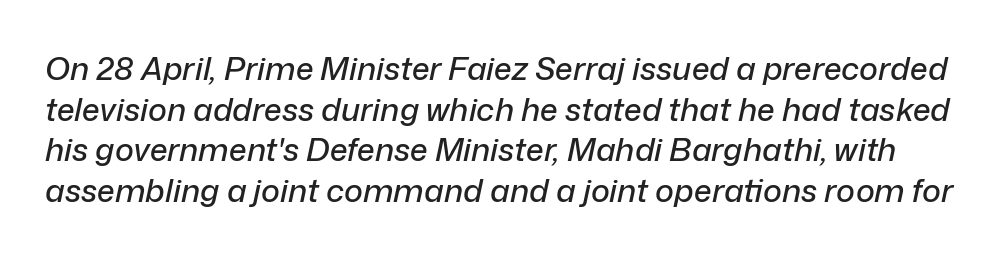
{"italic": "yes", "lean": "right", "slant_degrees": 12, "width": "normal", "stroke_contrast": "low", "x_height": "medium", "monospaced": "no", "underline": "no", "line_spacing": "normal", "line_spacing_ratio": 1.27, "letter_spacing": "normal", "letter_spacing_em": 0.0, "glyph_px": 32}
